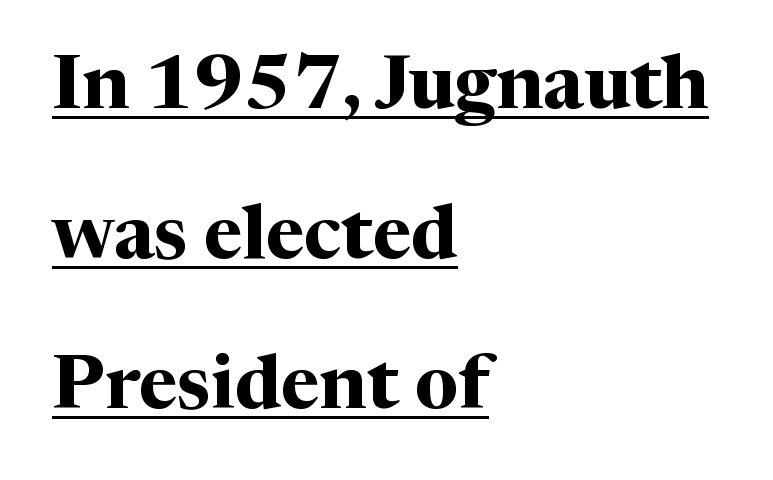
These lines are set flush left with a ragged right edge. Emphasis is given by a line drawn under the lettering. Yep, those are serifs on the letters. A dark, heavy texture on the line: the type is bold.
